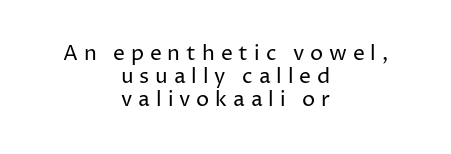
Q: Is the text bold? A: No.
Q: Is the text italic (slanted)? A: No, it is upright.
Q: Is the text underlined? A: No.
Q: How is the paragraph aligned? A: Centered.
Q: Is the spacing between letters normal or unusually wide? A: Unusually wide.
Q: Is the spacing between lines tight, normal or loose? A: Tight.
